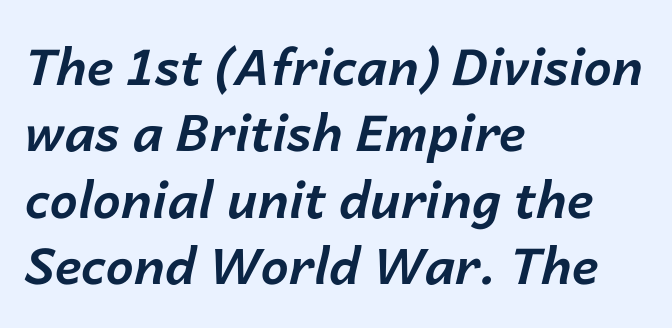
{"italic": "yes", "lean": "right", "slant_degrees": 14, "bold": "yes", "weight": "bold", "width": "normal", "stroke_contrast": "low", "x_height": "medium", "monospaced": "no", "underline": "no", "align": "left", "line_spacing": "normal", "line_spacing_ratio": 1.33, "letter_spacing": "normal", "letter_spacing_em": 0.0, "glyph_px": 50}
